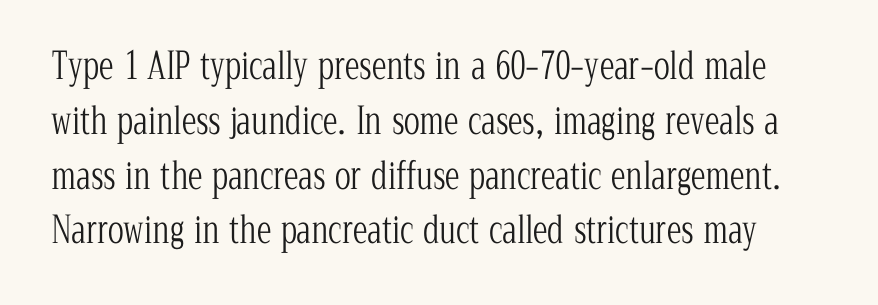
Q: Is the text bold? A: No.
Q: Is the text italic (slanted)? A: No, it is upright.
Q: Is the typeface a serif or a sans-serif typeface? A: Serif.
Q: Is the text underlined? A: No.
Q: Is the spacing between letters normal or unusually wide? A: Normal.
Q: Is the spacing between lines tight, normal or loose? A: Normal.
Q: Width (condensed, normal, or wide)? A: Condensed.
Q: Stroke contrast? A: Low.
Q: x-height? A: Medium.
Q: Monospaced? A: No.
